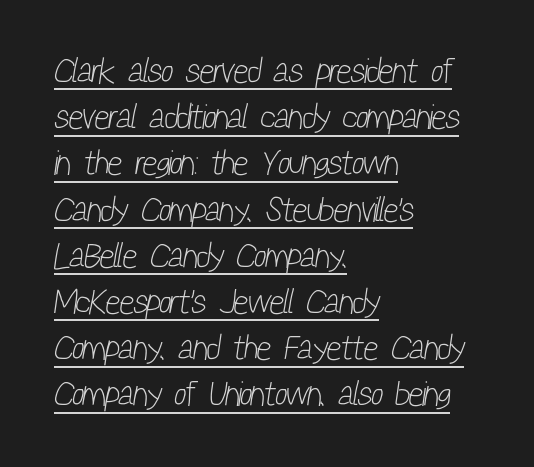
{"serif": "no", "bold": "no", "weight": "light", "width": "condensed", "stroke_contrast": "low", "x_height": "medium", "monospaced": "no", "underline": "yes", "align": "left", "line_spacing": "normal", "line_spacing_ratio": 1.32, "letter_spacing": "normal", "letter_spacing_em": 0.0, "glyph_px": 35}
